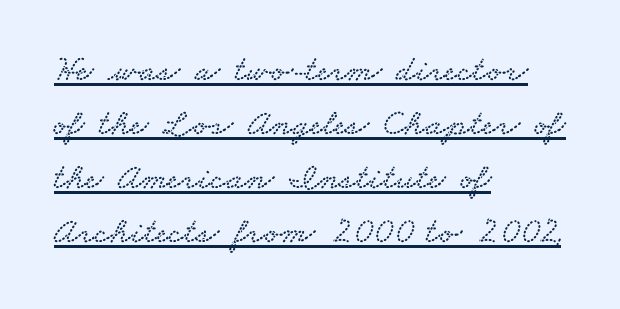
Each new line begins a customary step beneath the previous one. A typesetter would call this proportional, since set widths differ per character. Notice how a bar underscores the lettering throughout. Compared with typical body copy, the letter spacing here is the same.
